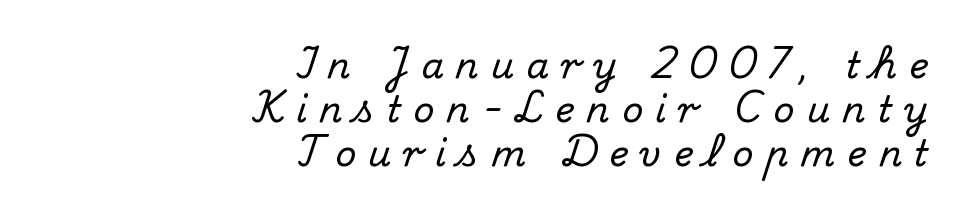
Q: Is the text italic (slanted)? A: Yes.
Q: Is the typeface a serif or a sans-serif typeface? A: Serif.
Q: Is the text underlined? A: No.
Q: How is the paragraph aligned? A: Right-aligned.
Q: Is the spacing between letters normal or unusually wide? A: Unusually wide.
Q: Width (condensed, normal, or wide)? A: Normal.
Q: Stroke contrast? A: Medium.
Q: x-height? A: Small.
Q: Monospaced? A: No.
